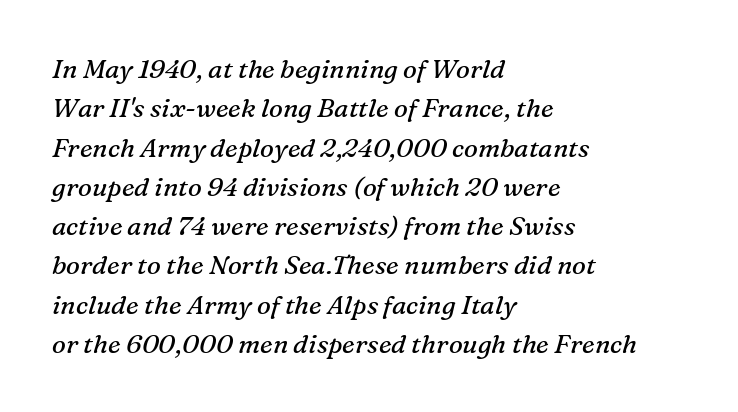
Q: Is the text bold? A: No.
Q: Is the text italic (slanted)? A: Yes, it leans right by about 16 degrees.
Q: Is the text underlined? A: No.
Q: How is the paragraph aligned? A: Left-aligned.
Q: Is the spacing between letters normal or unusually wide? A: Normal.
Q: Is the spacing between lines tight, normal or loose? A: Normal.
